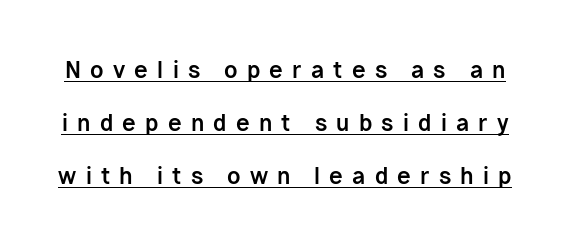
{"italic": "no", "bold": "yes", "underline": "yes", "line_spacing": "loose", "line_spacing_ratio": 2.42, "letter_spacing": "wide", "letter_spacing_em": 0.42, "glyph_px": 22}
